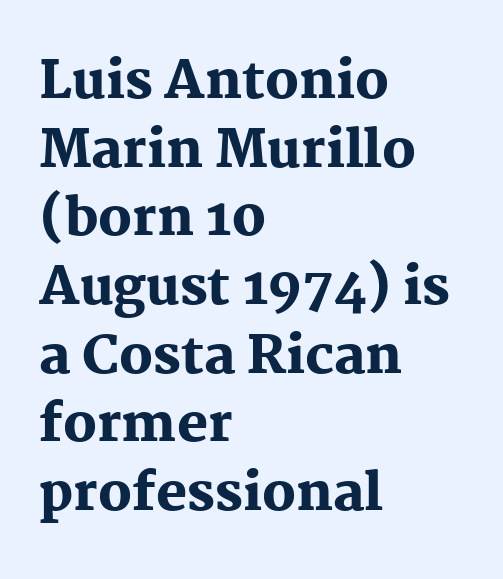
{"serif": "yes", "italic": "no", "bold": "yes", "weight": "heavy", "width": "normal", "stroke_contrast": "medium", "x_height": "medium", "monospaced": "no", "underline": "no", "align": "left", "line_spacing": "normal", "line_spacing_ratio": 1.32, "letter_spacing": "normal", "letter_spacing_em": 0.0, "glyph_px": 52}
